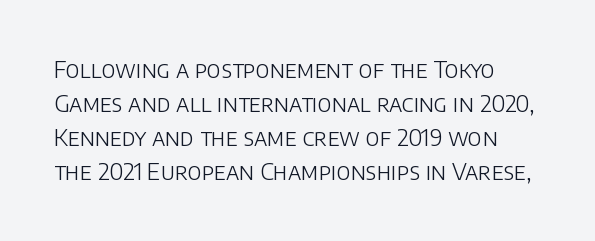
The image shows 23 px text type, upright; set normal line spacing (1.48x), normal letter spacing, not underlined.
